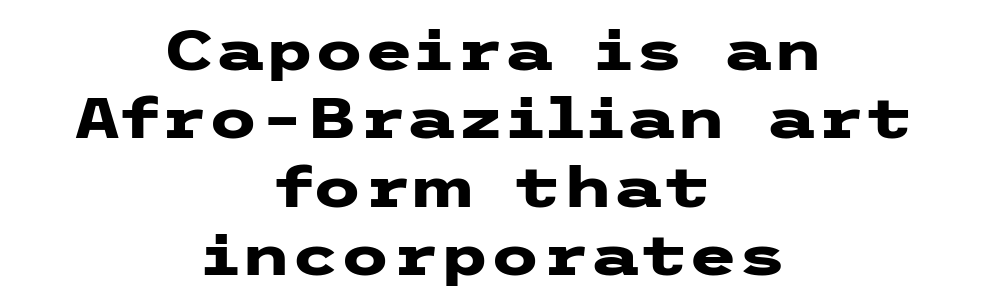
The image shows 57 px heavy, wide sans-serif type, upright; set centered, line spacing 1.2x, normal letter spacing, not underlined; low stroke contrast and a medium x-height.
